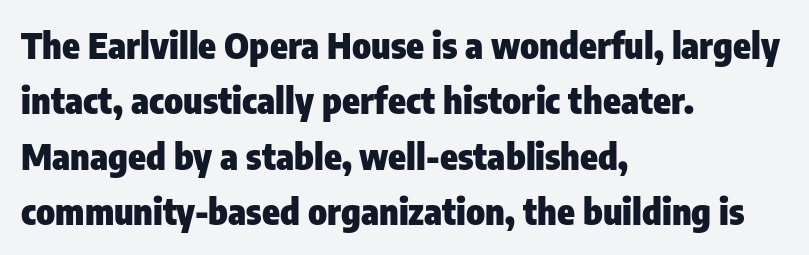
{"serif": "no", "italic": "no", "bold": "yes", "weight": "heavy", "width": "condensed", "stroke_contrast": "low", "x_height": "medium", "monospaced": "no", "underline": "no", "align": "left", "line_spacing": "normal", "line_spacing_ratio": 1.54, "letter_spacing": "normal", "letter_spacing_em": 0.0, "glyph_px": 36}
